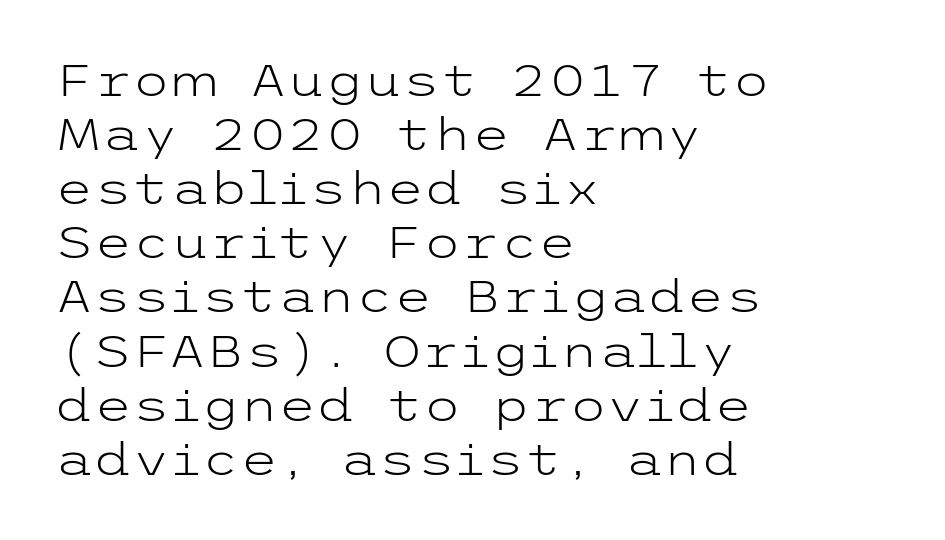
The image shows 44 px light, wide sans-serif type, upright; set left-aligned, line spacing 1.23x, normal letter spacing, not underlined; low stroke contrast and a medium x-height.
